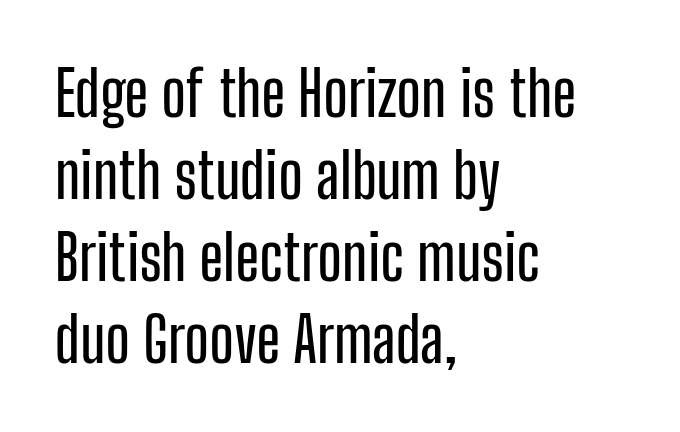
The image shows 63 px condensed sans-serif type, upright; set left-aligned, normal line spacing (1.3x), normal letter spacing, not underlined; low stroke contrast and a medium x-height.
